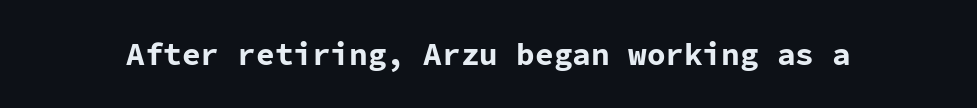
Q: Is the text bold? A: Yes.
Q: Is the text italic (slanted)? A: No, it is upright.
Q: Is the typeface a serif or a sans-serif typeface? A: Sans-serif.
Q: Is the text underlined? A: No.
Q: Is the spacing between letters normal or unusually wide? A: Normal.
Q: Width (condensed, normal, or wide)? A: Normal.
Q: Stroke contrast? A: Low.
Q: x-height? A: Medium.
Q: Monospaced? A: Yes.
